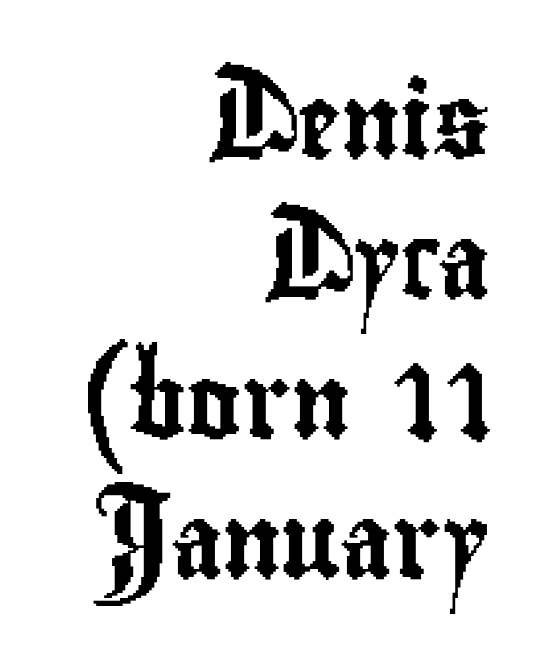
Has an underline been added? It has not. Which margin do the lines hug? The right one — the left edge is uneven. Spacing verdict: proportional, widths tailored to each character. What kind of face is this? One without serifs — a sans. It's the straight-up-and-down kind of type. Words appear dense and cohesive because spacing is normal.
